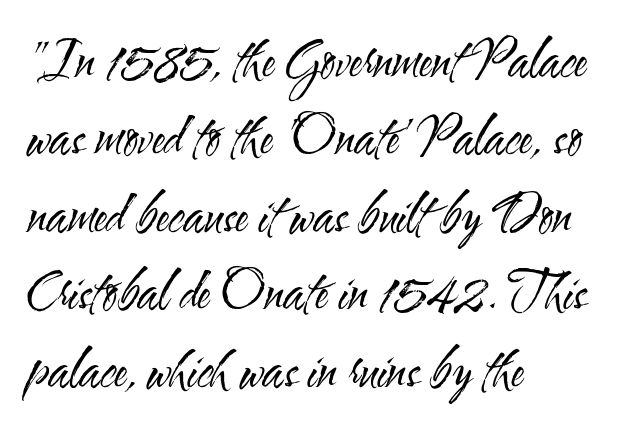
This rendering employs a face without finishing strokes, i.e., a sans-serif. Stem width sits at or under what a default text font uses. Summary of vertical rhythm: regular, with standard interline spacing. A typesetter would call this proportional, since set widths differ per character. Visually the block forms a straight wall on the left and a jagged coastline on the right.
